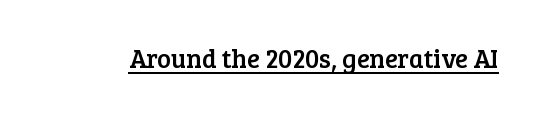
Q: Is the text italic (slanted)? A: No, it is upright.
Q: Is the text underlined? A: Yes.
Q: Is the spacing between letters normal or unusually wide? A: Normal.
